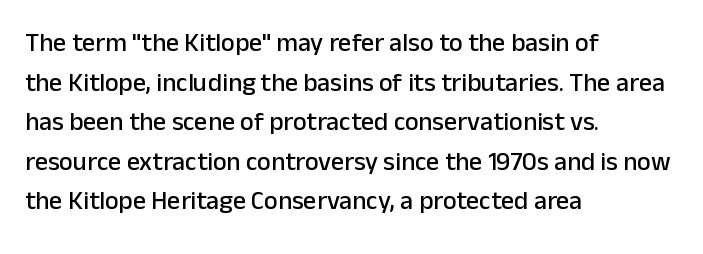
{"italic": "no", "underline": "no", "align": "left", "line_spacing": "normal", "line_spacing_ratio": 1.52, "letter_spacing": "normal", "letter_spacing_em": 0.0, "glyph_px": 26}
